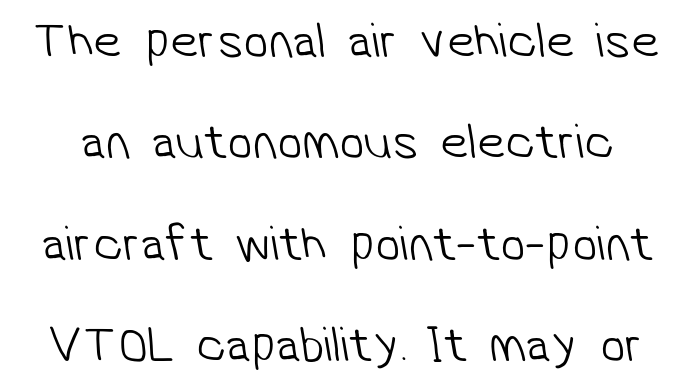
The image shows 50 px light sans-serif type; set loose line spacing (2.03x), normal letter spacing, not underlined; low stroke contrast and a medium x-height.
